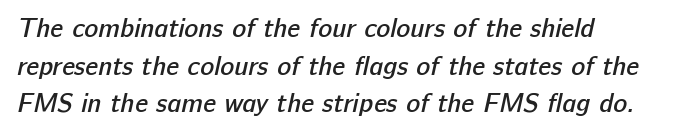
Q: Is the text bold? A: Semi-bold.
Q: Is the text underlined? A: No.
Q: How is the paragraph aligned? A: Left-aligned.
Q: Is the spacing between letters normal or unusually wide? A: Normal.
Q: Is the spacing between lines tight, normal or loose? A: Normal.
